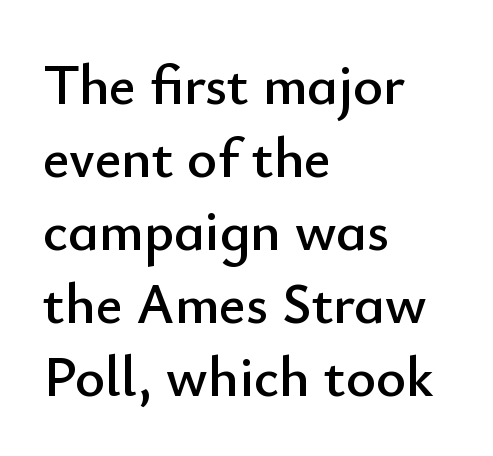
Q: Is the text italic (slanted)? A: No, it is upright.
Q: Is the typeface a serif or a sans-serif typeface? A: Sans-serif.
Q: Is the text underlined? A: No.
Q: How is the paragraph aligned? A: Left-aligned.
Q: Is the spacing between letters normal or unusually wide? A: Normal.
Q: Is the spacing between lines tight, normal or loose? A: Normal.
Q: Width (condensed, normal, or wide)? A: Normal.
Q: Stroke contrast? A: Low.
Q: x-height? A: Small.
Q: Monospaced? A: No.
